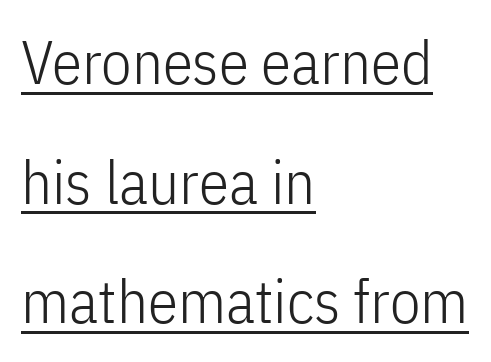
Q: Is the text bold? A: No.
Q: Is the text italic (slanted)? A: No, it is upright.
Q: Is the typeface a serif or a sans-serif typeface? A: Sans-serif.
Q: Is the text underlined? A: Yes.
Q: How is the paragraph aligned? A: Left-aligned.
Q: Is the spacing between letters normal or unusually wide? A: Normal.
Q: Is the spacing between lines tight, normal or loose? A: Loose.
Q: Width (condensed, normal, or wide)? A: Condensed.
Q: Stroke contrast? A: Low.
Q: x-height? A: Medium.
Q: Monospaced? A: No.
